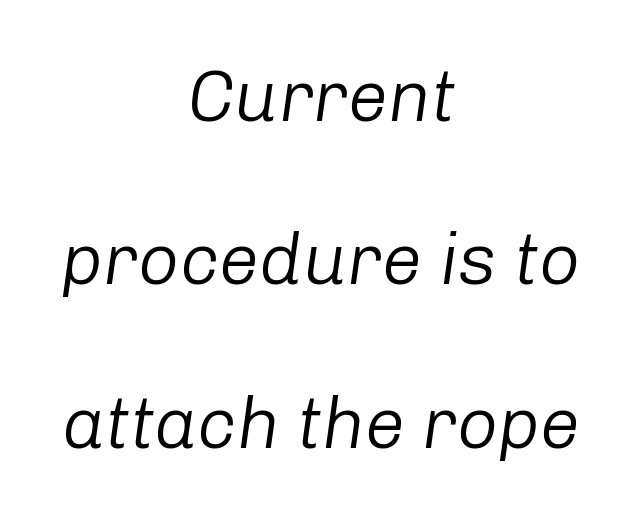
The passage is arranged like a title page — every line centered. Letters rest on an invisible, unmarked baseline. This is not heavy type; no bold has been used. Quick note: interline space is abundant. The axis of the letterforms is tilted away from vertical. Each letter keeps its own natural width here, so spacing adapts to shape.
